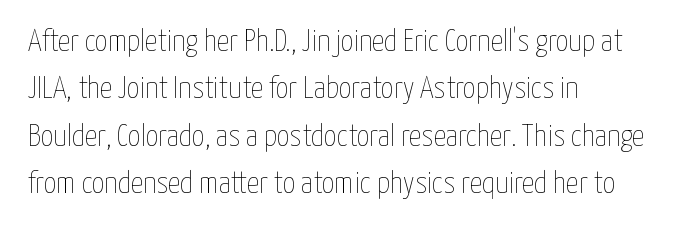
The image shows 31 px thin, condensed type, upright; set left-aligned, normal line spacing (1.53x), normal letter spacing, not underlined; low stroke contrast and a medium x-height.
